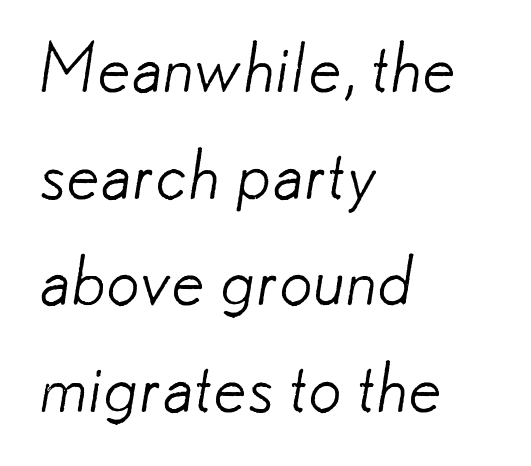
The typesetter chose a ragged-right arrangement here. Each row of text sits above clean, open space. Character widths vary here, with narrow letters taking less room than wide ones. Glyph-to-glyph distance matches everyday printed text. Nothing heavy about these letters — not bold at all.
